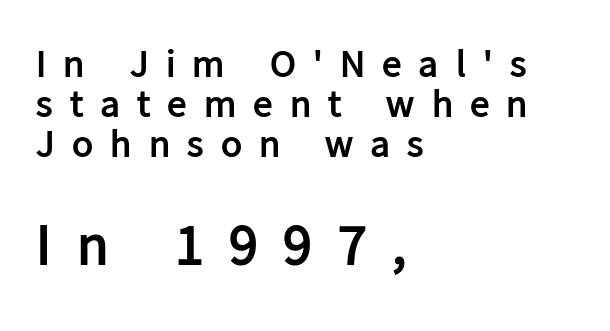
The image shows 58 px semibold sans-serif type, upright; set left-aligned, tight line spacing (1.03x), unusually wide letter spacing (+0.44 em), not underlined; the second (bottom) block is 1.49x larger; low stroke contrast and a medium x-height.
